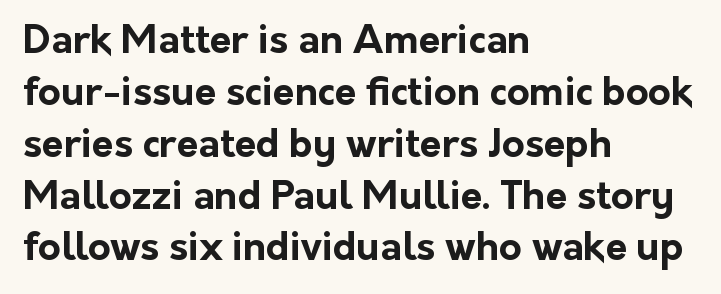
Q: Is the text bold? A: Yes.
Q: Is the text italic (slanted)? A: No, it is upright.
Q: Is the typeface a serif or a sans-serif typeface? A: Sans-serif.
Q: Is the text underlined? A: No.
Q: How is the paragraph aligned? A: Left-aligned.
Q: Is the spacing between letters normal or unusually wide? A: Normal.
Q: Is the spacing between lines tight, normal or loose? A: Normal.
Q: Width (condensed, normal, or wide)? A: Normal.
Q: Stroke contrast? A: Low.
Q: x-height? A: Medium.
Q: Monospaced? A: No.
